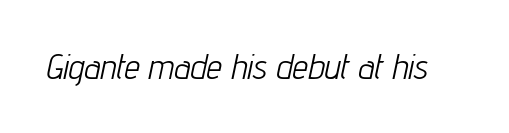
Q: Is the text bold? A: No.
Q: Is the text italic (slanted)? A: Yes, it leans right by about 12 degrees.
Q: Is the text underlined? A: No.
Q: Is the spacing between letters normal or unusually wide? A: Normal.
Q: Width (condensed, normal, or wide)? A: Condensed.
Q: Stroke contrast? A: Low.
Q: x-height? A: Medium.
Q: Monospaced? A: No.
